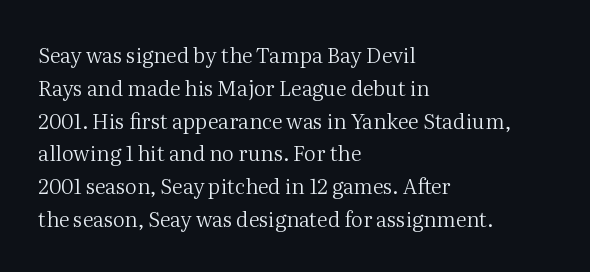
{"italic": "no", "bold": "no", "underline": "no", "align": "left", "line_spacing": "normal", "line_spacing_ratio": 1.56, "letter_spacing": "normal", "letter_spacing_em": 0.0, "glyph_px": 21}
